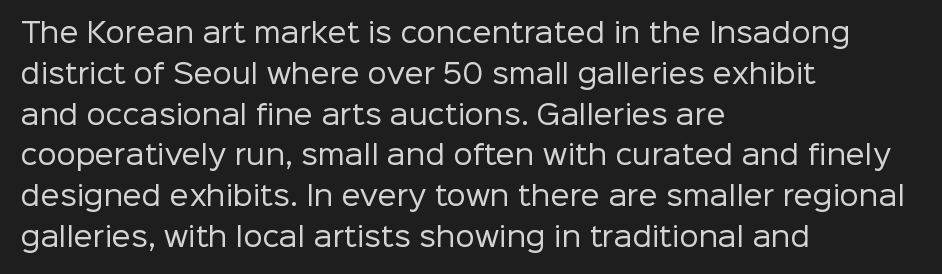
Q: Is the text bold? A: No.
Q: Is the text italic (slanted)? A: No, it is upright.
Q: Is the text underlined? A: No.
Q: How is the paragraph aligned? A: Left-aligned.
Q: Is the spacing between letters normal or unusually wide? A: Normal.
Q: Is the spacing between lines tight, normal or loose? A: Normal.
